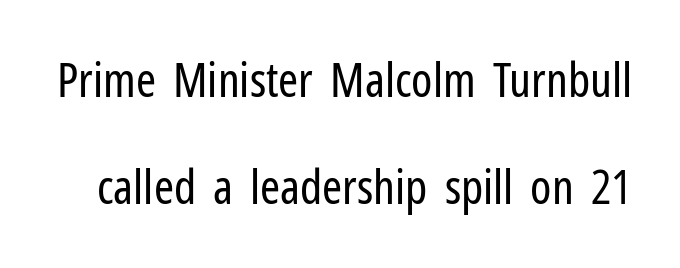
Q: Is the text bold? A: No.
Q: Is the text italic (slanted)? A: No, it is upright.
Q: Is the typeface a serif or a sans-serif typeface? A: Sans-serif.
Q: Is the text underlined? A: No.
Q: Is the spacing between letters normal or unusually wide? A: Normal.
Q: Is the spacing between lines tight, normal or loose? A: Loose.
Q: Width (condensed, normal, or wide)? A: Condensed.
Q: Stroke contrast? A: Low.
Q: x-height? A: Medium.
Q: Monospaced? A: No.
